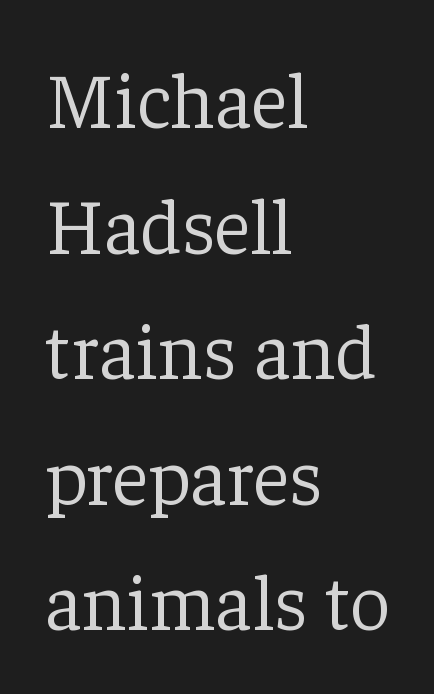
The letters advance in unequal steps, a hallmark of proportional type. These glyphs show unthickened strokes, regular width or finer. This sample uses plain, unmodified letter spacing. In terms of letterform style, serifs are clearly present. This is roman type, the default non-slanted kind.
